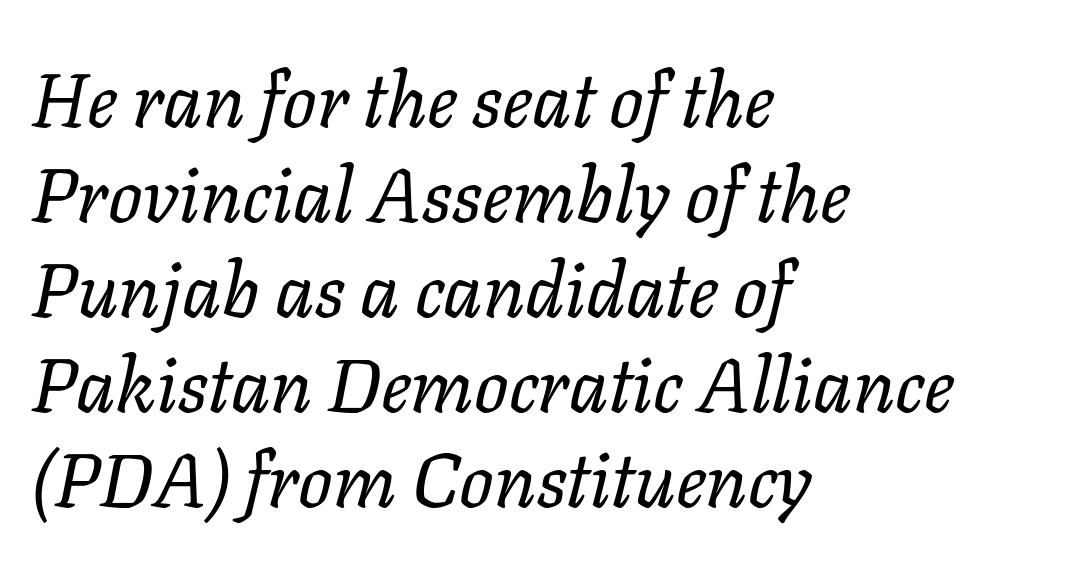
Leading matches the norm, producing a regular column. The strokes are not fattened; the text isn't bold. Clear beneath every line of the passage. The line texture is even and compact thanks to regular tracking. The specimen reads as italic at a glance. Varying glyph widths throughout — classic text-font behaviour.
